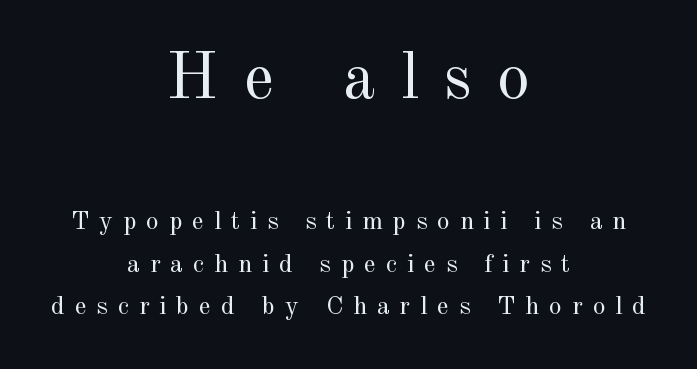
Q: Is the text bold? A: No.
Q: Is the text italic (slanted)? A: No, it is upright.
Q: Is the typeface a serif or a sans-serif typeface? A: Serif.
Q: Is the text underlined? A: No.
Q: How is the paragraph aligned? A: Centered.
Q: Is the spacing between letters normal or unusually wide? A: Unusually wide.
Q: Is the spacing between lines tight, normal or loose? A: Normal.
Q: Which block of text is set in a larger size, the first (top) or the second (bottom)? A: The first (top) one.
Q: Width (condensed, normal, or wide)? A: Normal.
Q: x-height? A: Small.
Q: Monospaced? A: No.
